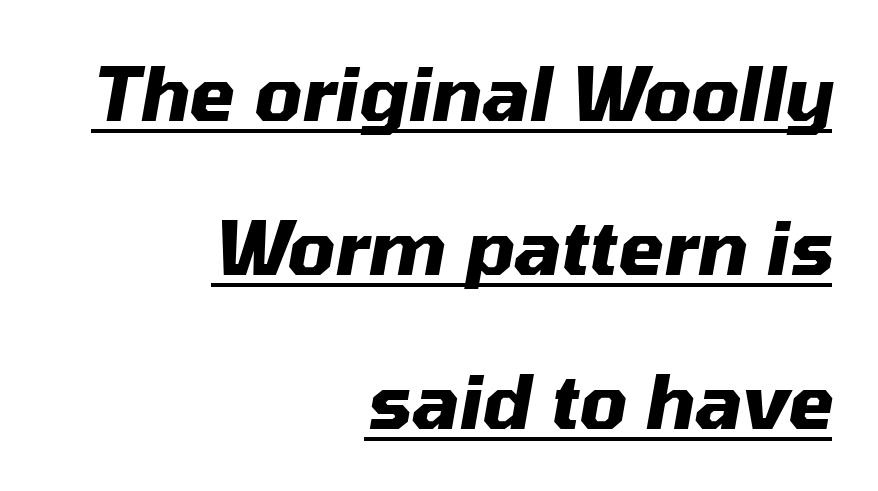
{"italic": "yes", "lean": "right", "slant_degrees": 10, "bold": "yes", "weight": "heavy", "width": "normal", "stroke_contrast": "medium", "x_height": "medium", "monospaced": "no", "underline": "yes", "align": "right", "line_spacing": "loose", "line_spacing_ratio": 2.08, "letter_spacing": "normal", "letter_spacing_em": 0.0, "glyph_px": 74}
